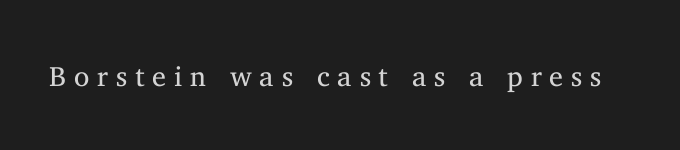
The image shows 28 px regular-weight serif type, upright; set unusually wide letter spacing (+0.28 em), not underlined; medium stroke contrast and a medium x-height.
